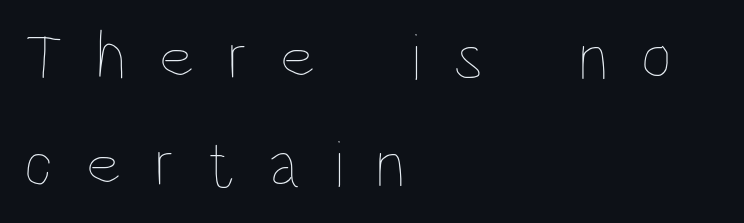
The image shows 67 px thin, condensed type, upright; set left-aligned, normal line spacing (1.59x), unusually wide letter spacing (+0.49 em), not underlined; low stroke contrast and a large x-height.
